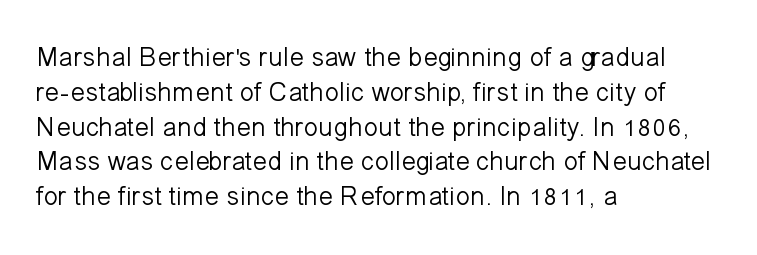
Q: Is the text bold? A: No.
Q: Is the text italic (slanted)? A: No, it is upright.
Q: Is the text underlined? A: No.
Q: How is the paragraph aligned? A: Left-aligned.
Q: Is the spacing between letters normal or unusually wide? A: Normal.
Q: Is the spacing between lines tight, normal or loose? A: Normal.
